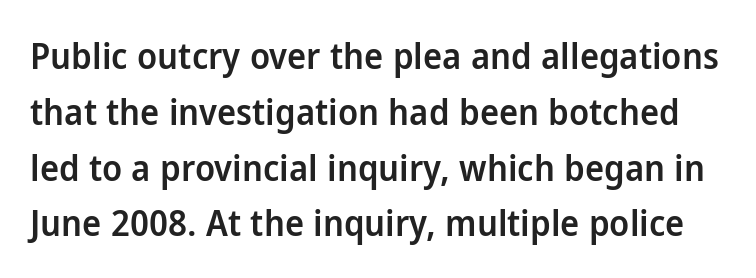
Q: Is the text bold? A: Semi-bold.
Q: Is the text italic (slanted)? A: No, it is upright.
Q: Is the typeface a serif or a sans-serif typeface? A: Sans-serif.
Q: Is the text underlined? A: No.
Q: Is the spacing between letters normal or unusually wide? A: Normal.
Q: Is the spacing between lines tight, normal or loose? A: Normal.
Q: Width (condensed, normal, or wide)? A: Normal.
Q: Stroke contrast? A: Low.
Q: x-height? A: Medium.
Q: Monospaced? A: No.
